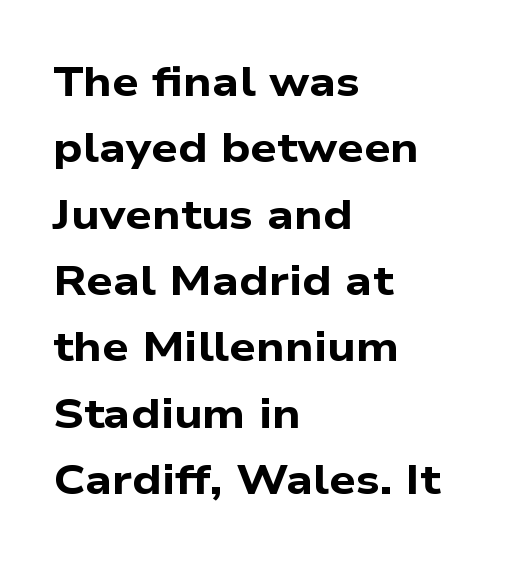
{"serif": "no", "bold": "yes", "weight": "bold", "width": "wide", "stroke_contrast": "low", "x_height": "medium", "monospaced": "no", "underline": "no", "align": "left", "line_spacing": "normal", "line_spacing_ratio": 1.58, "letter_spacing": "normal", "letter_spacing_em": 0.0, "glyph_px": 42}
